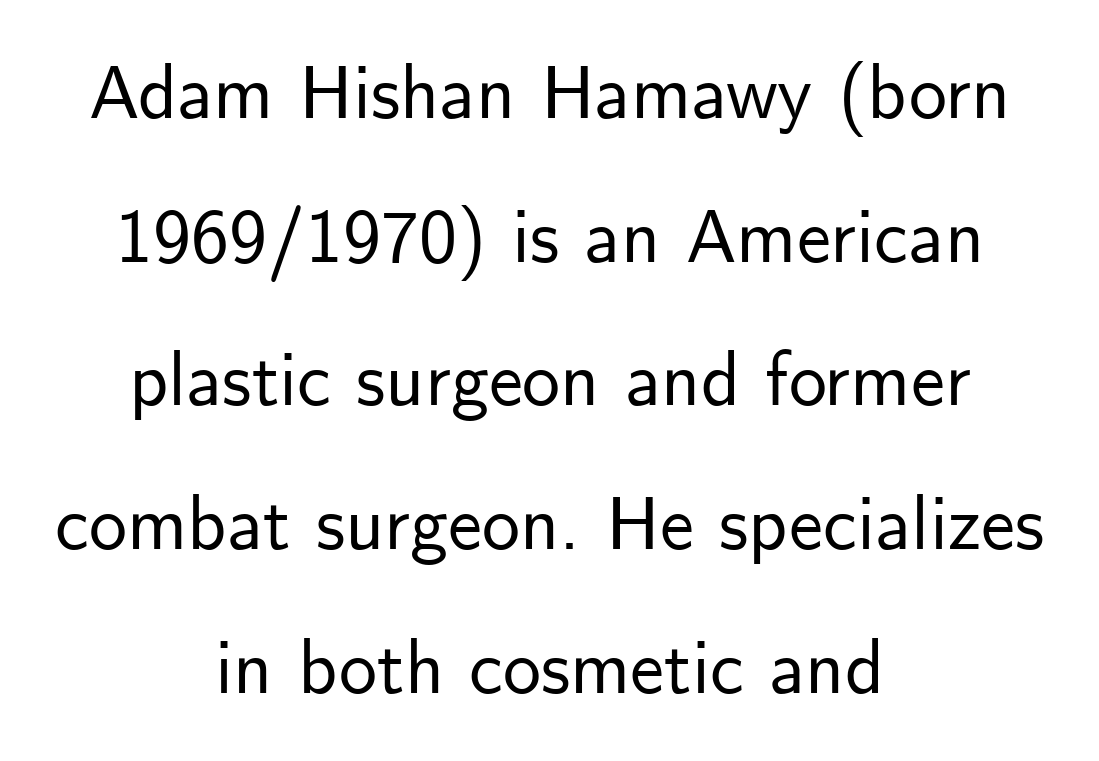
The image shows 76 px sans-serif type, upright; set centered, line spacing 1.89x, normal letter spacing, not underlined; low stroke contrast and a small x-height.
